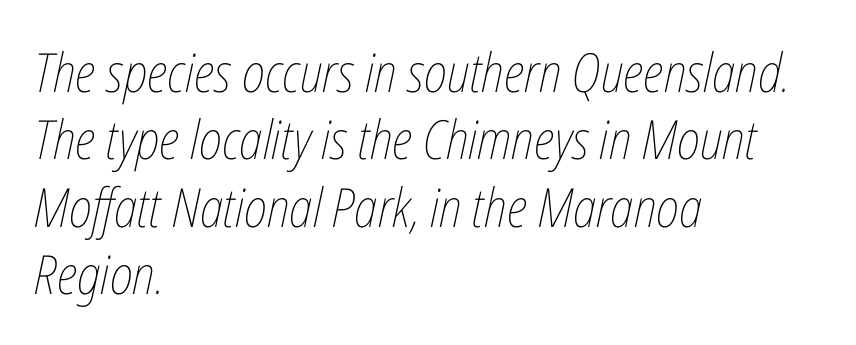
Q: Is the text bold? A: No.
Q: Is the text italic (slanted)? A: Yes, it leans right by about 12 degrees.
Q: Is the text underlined? A: No.
Q: How is the paragraph aligned? A: Left-aligned.
Q: Is the spacing between letters normal or unusually wide? A: Normal.
Q: Is the spacing between lines tight, normal or loose? A: Normal.
Q: Width (condensed, normal, or wide)? A: Condensed.
Q: Stroke contrast? A: Low.
Q: x-height? A: Medium.
Q: Monospaced? A: No.
